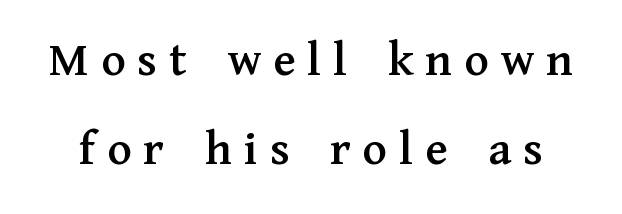
A typesetter would label this face a serif. Spacing verdict: proportional, widths tailored to each character. Tall strokes in this sample are plumb rather than angled. The tracking jumps out immediately: characters are airy and widely separated. The zone under the glyphs is completely vacant.
